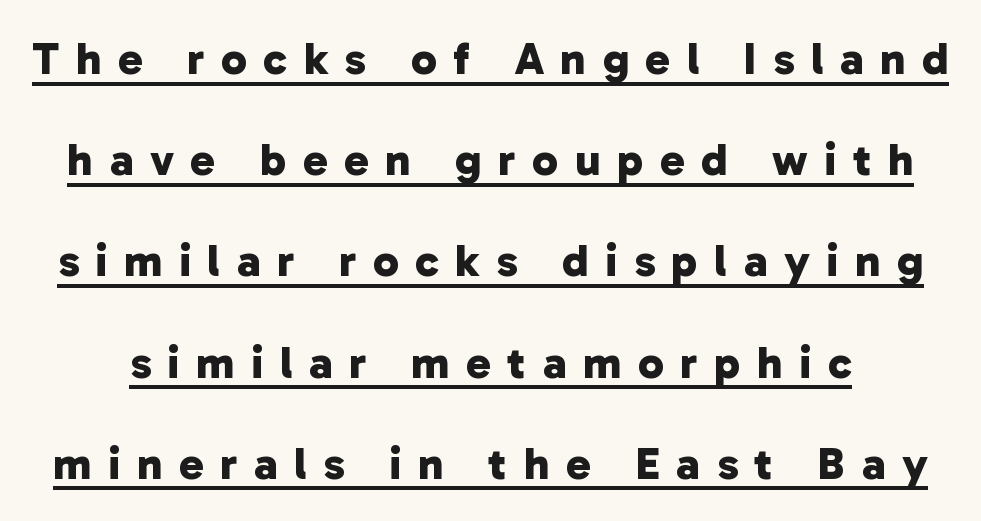
Q: Is the text bold? A: Yes.
Q: Is the typeface a serif or a sans-serif typeface? A: Sans-serif.
Q: Is the text underlined? A: Yes.
Q: Is the spacing between letters normal or unusually wide? A: Unusually wide.
Q: Is the spacing between lines tight, normal or loose? A: Loose.
Q: Width (condensed, normal, or wide)? A: Normal.
Q: Stroke contrast? A: Low.
Q: x-height? A: Medium.
Q: Monospaced? A: No.
